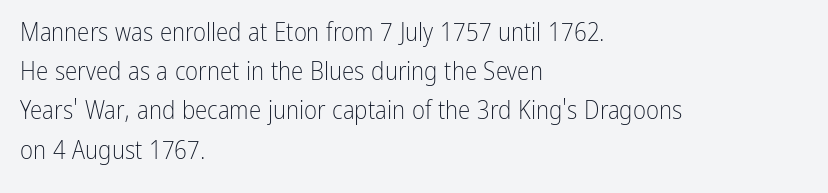
Is this a heavy cut? Hardly; it is regular or lighter. In CSS terms this would be text-align: left. Words appear dense and cohesive because spacing is normal. The gap between lines stays unmarked. Reading down the column, the eye jumps a familiar distance to each next line. This is roman type, the default non-slanted kind.
